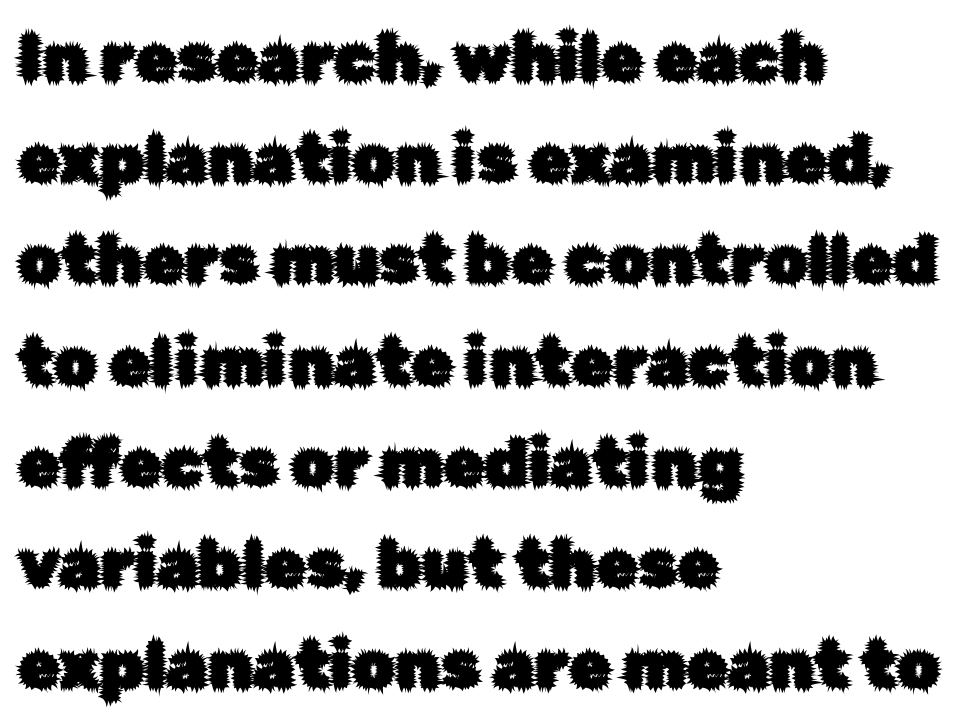
{"serif": "no", "italic": "no", "width": "normal", "stroke_contrast": "low", "x_height": "medium", "monospaced": "no", "underline": "no", "align": "left", "line_spacing": "normal", "line_spacing_ratio": 1.51, "letter_spacing": "normal", "letter_spacing_em": 0.0, "glyph_px": 67}
